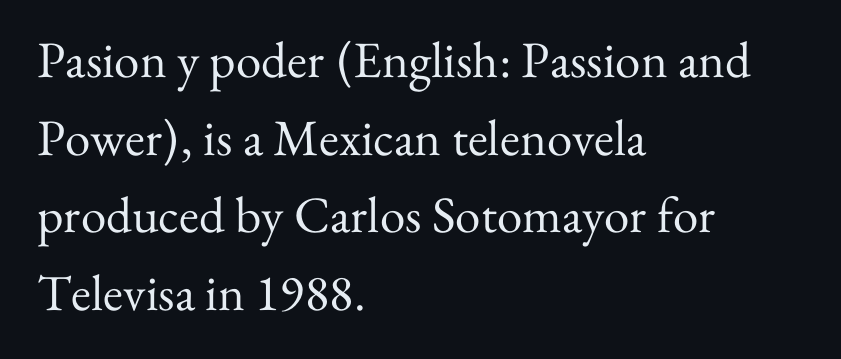
Q: Is the text bold? A: No.
Q: Is the text italic (slanted)? A: No, it is upright.
Q: Is the typeface a serif or a sans-serif typeface? A: Serif.
Q: Is the text underlined? A: No.
Q: How is the paragraph aligned? A: Left-aligned.
Q: Is the spacing between letters normal or unusually wide? A: Normal.
Q: Is the spacing between lines tight, normal or loose? A: Normal.
Q: Width (condensed, normal, or wide)? A: Normal.
Q: Stroke contrast? A: Medium.
Q: x-height? A: Small.
Q: Monospaced? A: No.
